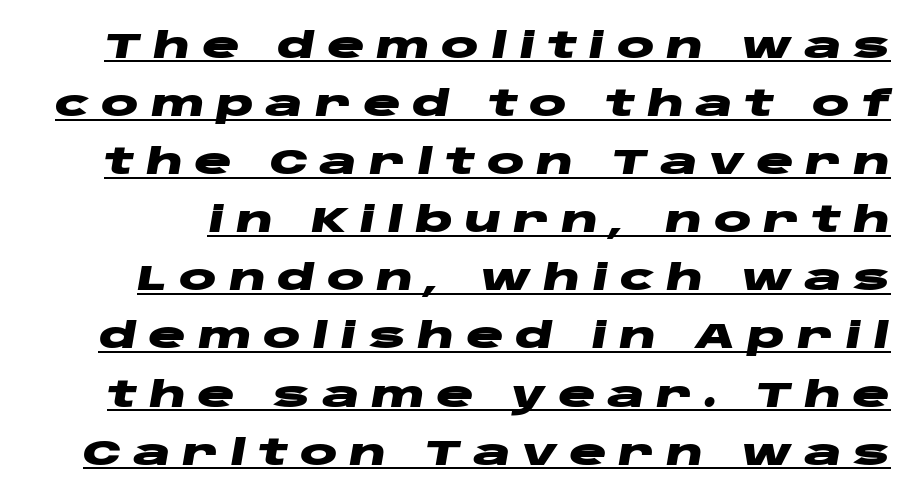
The leading is moderate, giving the passage an even texture. Slanted lettering throughout. Glyph-to-glyph distance is far greater than everyday printed text. The typesetting leans heavy: a genuine bold.
